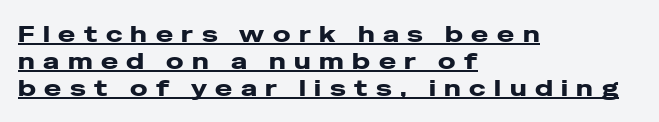
The image shows 23 px bold type, upright; set left-aligned, line spacing 1.18x, unusually wide letter spacing (+0.37 em), underlined.
